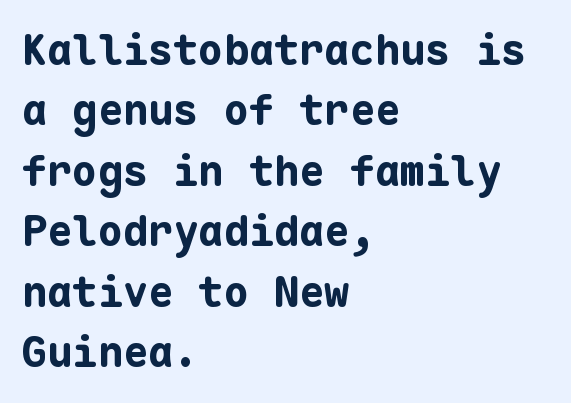
Think of a typewriter: that constant character pitch is what you see here. Baseline-to-baseline distance is the conventional proportion of letter height. Nothing sits at the stroke ends, so this counts as sans-serif. In terms of weight, the rendering is a true, heavy bold. Which margin do the lines hug? The left one — the right edge is uneven.
